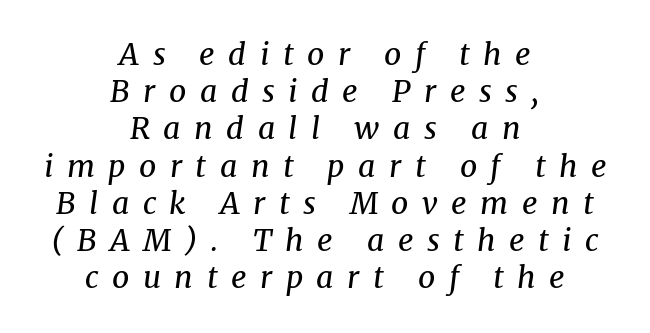
{"serif": "yes", "italic": "yes", "lean": "right", "slant_degrees": 8, "bold": "no", "weight": "regular", "width": "normal", "stroke_contrast": "medium", "x_height": "medium", "monospaced": "no", "underline": "no", "align": "center", "line_spacing_ratio": 1.24, "letter_spacing": "wide", "letter_spacing_em": 0.45, "glyph_px": 30}
